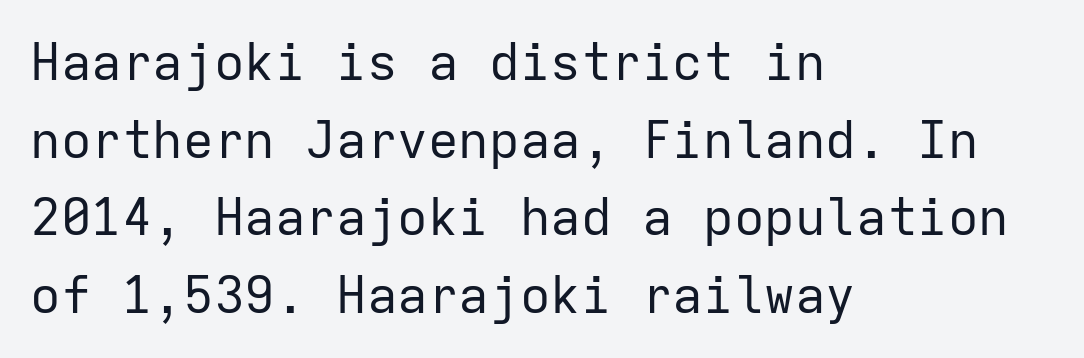
The image shows 51 px regular-weight sans-serif type, upright, monospaced; set left-aligned, normal line spacing (1.52x), normal letter spacing, not underlined; low stroke contrast and a medium x-height.
